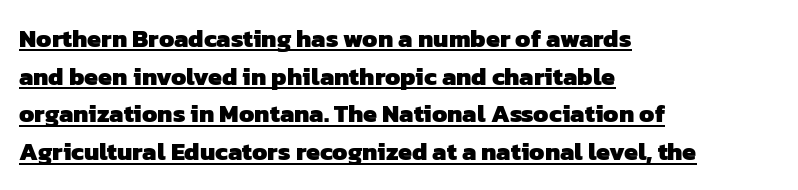
The image shows 25 px bold type; set left-aligned, normal line spacing (1.51x), normal letter spacing, underlined.
